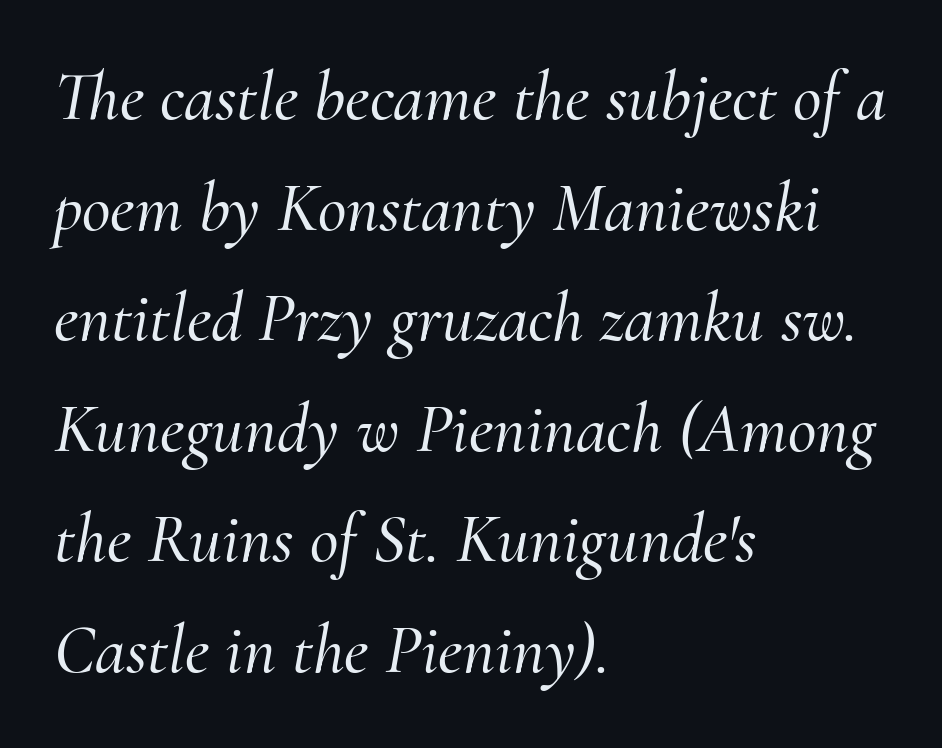
The image shows 70 px serif type, italic (leaning right); set left-aligned, normal line spacing (1.58x), normal letter spacing, not underlined; medium stroke contrast and a small x-height.
